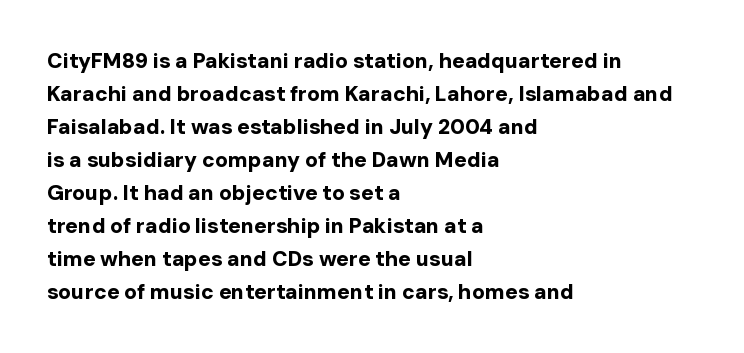
The sample has been set heavy, in full bold. Any mark beneath the type? The region is blank. The ragged edge is on the right, which tells us the setting is flush left. This sample uses plain, unmodified letter spacing. Posture: vertical. Does the leading feel generous? No, just average.
